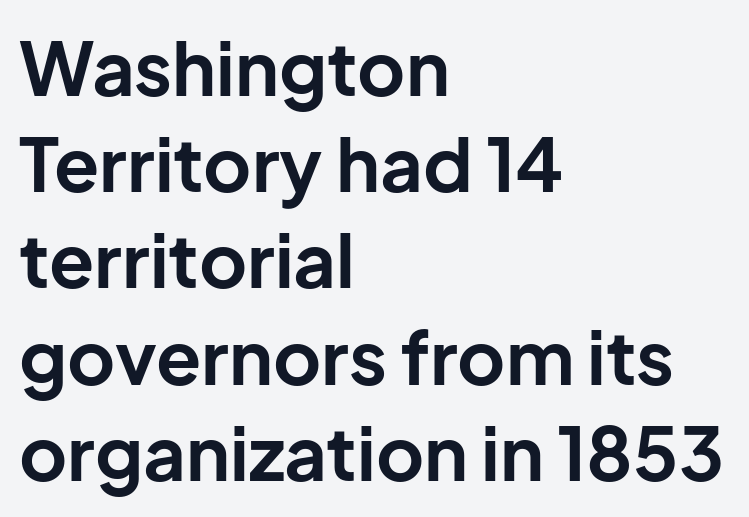
It's the straight-up-and-down kind of type. The space between consecutive lines is moderate. Does the copy run flush right? No — it runs flush left. Underlining? Definitely not there. Grotesque or geometric, the face here clearly has no serifs. Compared with typical body copy, the letter spacing here is the same.
